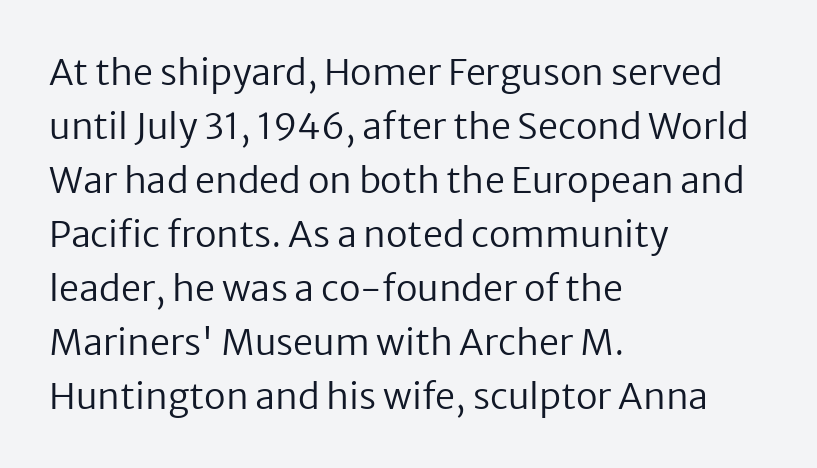
Type without underlining. The face looks like a standard text weight, possibly lighter. A sans-serif font was chosen for this passage. Whoever set this chose a conventional vertical rhythm.
